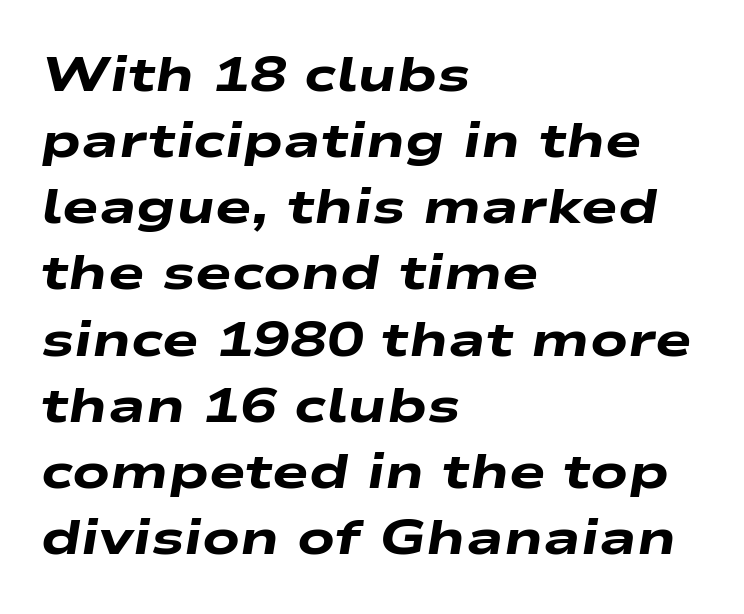
The typesetter chose a ragged-right arrangement here. Each letter keeps its own natural width here, so spacing adapts to shape. Bare-footed words on every line. Inter-character spacing is left at the font's built-in metrics. The passage shown is emphatically bold.
